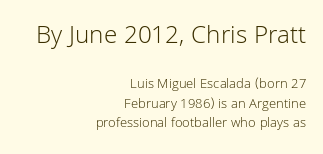
Q: Is the text bold? A: No.
Q: Is the text italic (slanted)? A: No, it is upright.
Q: Is the text underlined? A: No.
Q: How is the paragraph aligned? A: Right-aligned.
Q: Is the spacing between letters normal or unusually wide? A: Normal.
Q: Is the spacing between lines tight, normal or loose? A: Normal.
Q: Which block of text is set in a larger size, the first (top) or the second (bottom)? A: The first (top) one.
